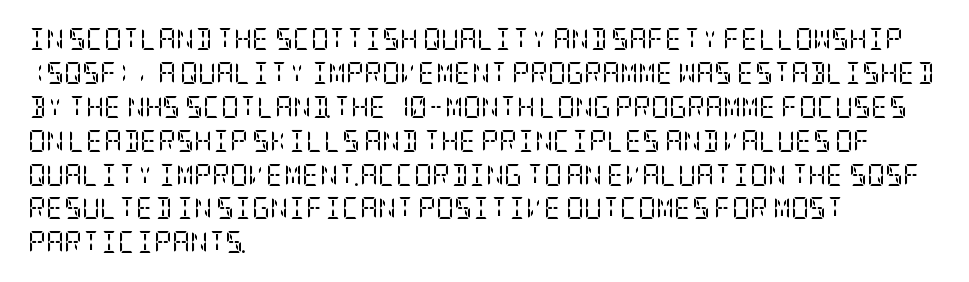
These lines stack with their left ends in a neat column. Any mark beneath the type? The region is blank. Short note: letters normally spaced. The type sits square on the baseline with zero lean.
